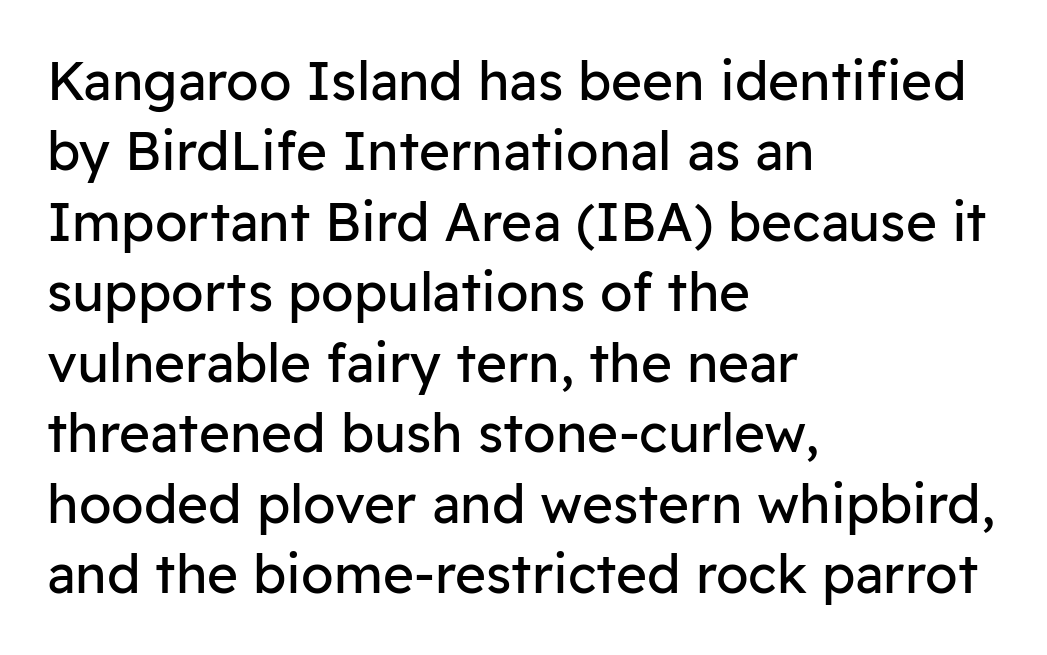
Q: Is the text bold? A: No.
Q: Is the text italic (slanted)? A: No, it is upright.
Q: Is the typeface a serif or a sans-serif typeface? A: Sans-serif.
Q: Is the text underlined? A: No.
Q: How is the paragraph aligned? A: Left-aligned.
Q: Is the spacing between letters normal or unusually wide? A: Normal.
Q: Is the spacing between lines tight, normal or loose? A: Normal.
Q: Width (condensed, normal, or wide)? A: Normal.
Q: Stroke contrast? A: Low.
Q: x-height? A: Medium.
Q: Monospaced? A: No.
